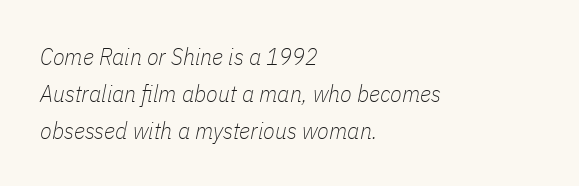
The lines sit at an ordinary, default distance from one another. There's an unmistakable incline to the writing here. Compared with a typical body face, this is equally light or lighter still. This rendering uses left alignment, leaving the right contour irregular. The passage shown has conventional tracking throughout.
